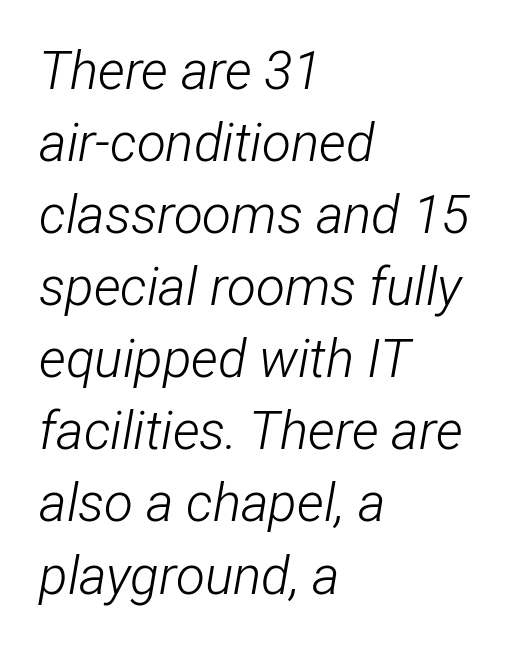
Bare-footed words on every line. Proportional: the letters do not fall into vertical columns. Compared with typical paragraphs, the rows here are spaced about the same. The passage shown is not bold in any degree. Horizontally, the lines are justified to the leading edge only. An italicized treatment has been applied to the whole sample.
